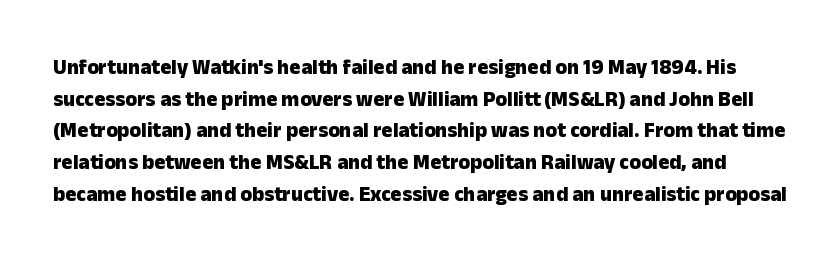
The image shows 21 px bold type, upright; set normal line spacing (1.51x), normal letter spacing, not underlined.
